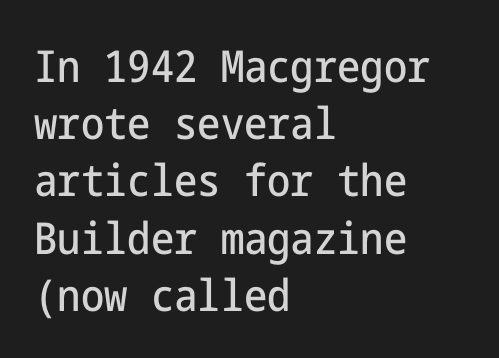
{"serif": "no", "italic": "no", "width": "condensed", "stroke_contrast": "low", "x_height": "medium", "underline": "no", "align": "left", "line_spacing": "normal", "line_spacing_ratio": 1.3, "letter_spacing": "normal", "letter_spacing_em": 0.0, "glyph_px": 44}
